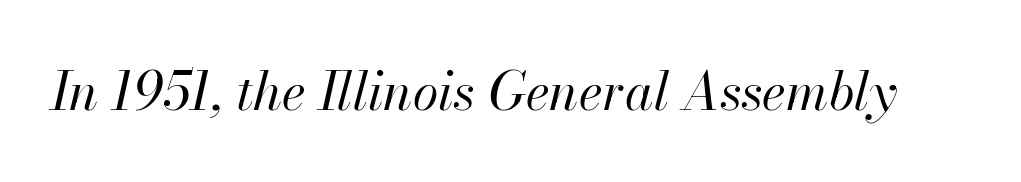
{"italic": "yes", "lean": "right", "slant_degrees": 13, "bold": "no", "weight": "regular", "width": "normal", "stroke_contrast": "high", "x_height": "small", "monospaced": "no", "underline": "no", "letter_spacing": "normal", "letter_spacing_em": 0.0, "glyph_px": 52}
